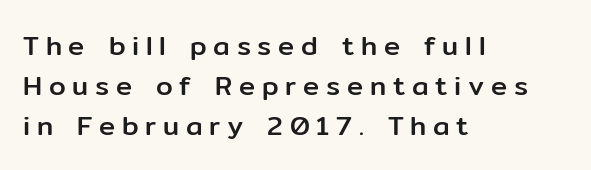
The glyphs are unaccompanied by any horizontal stroke below them. Regarding leading, the lines here are spaced in the standard way. Horizontal alignment here is leftward, the default for most running prose. The letters are spread apart with noticeably loose tracking. Designer's note — italics off, roman on.
